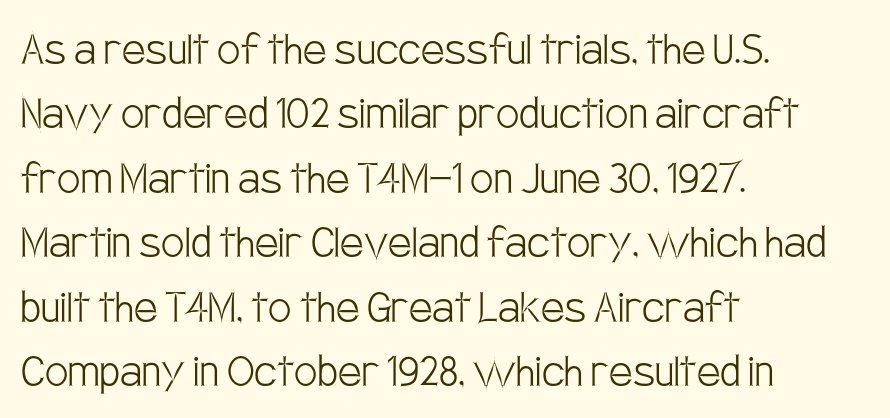
Visually the block forms a straight wall on the left and a jagged coastline on the right. Words float on clear page, feet unadorned. This sample uses an upright cut, with every glyph sitting square on the baseline. This rendering leaves character spacing at its baseline value. Classification — sans serif. The face used here is proportionally spaced, like ordinary book or web type.
